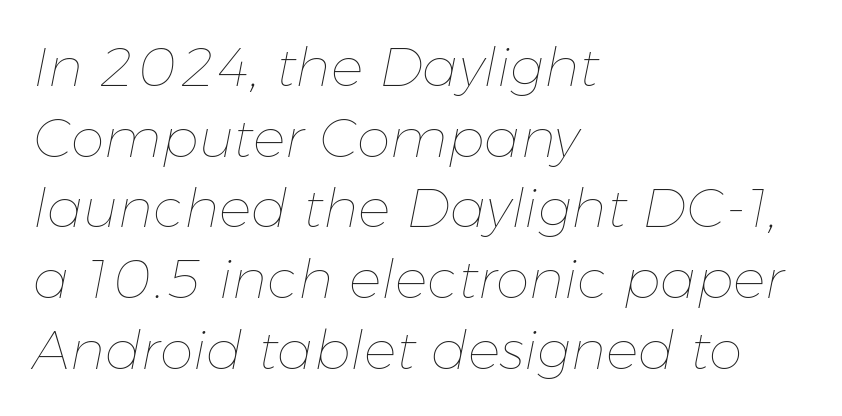
Q: Is the text bold? A: No.
Q: Is the text italic (slanted)? A: Yes, it leans right by about 11 degrees.
Q: Is the text underlined? A: No.
Q: How is the paragraph aligned? A: Left-aligned.
Q: Is the spacing between letters normal or unusually wide? A: Normal.
Q: Is the spacing between lines tight, normal or loose? A: Normal.
Q: Width (condensed, normal, or wide)? A: Normal.
Q: Stroke contrast? A: Low.
Q: x-height? A: Medium.
Q: Monospaced? A: No.
